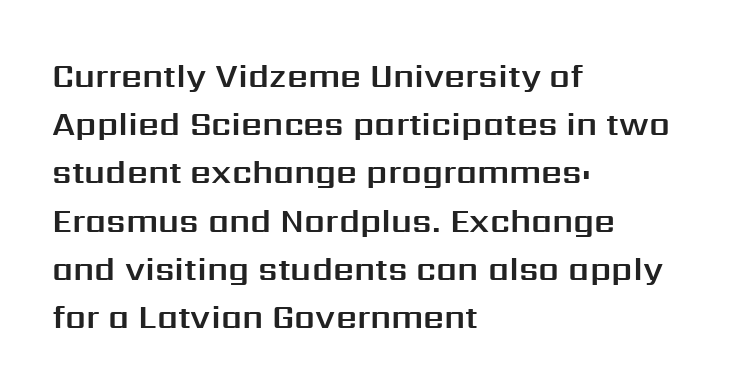
The image shows 33 px sans-serif type, upright; set left-aligned, normal line spacing (1.46x), normal letter spacing, not underlined; medium stroke contrast and a medium x-height.
